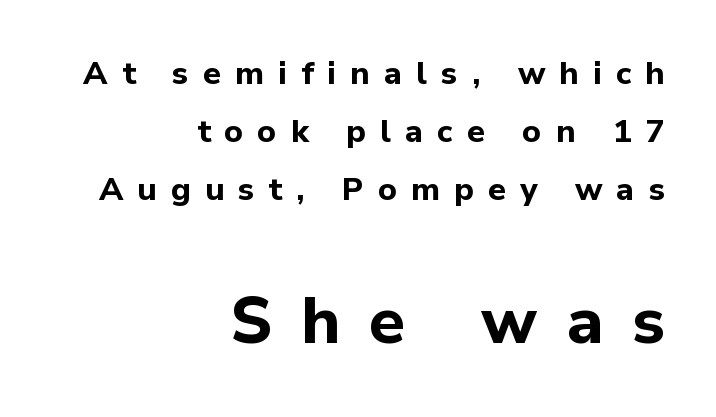
{"serif": "no", "italic": "no", "bold": "yes", "weight": "bold", "width": "normal", "stroke_contrast": "low", "x_height": "medium", "monospaced": "no", "underline": "no", "align": "right", "line_spacing_ratio": 1.81, "letter_spacing": "wide", "letter_spacing_em": 0.44, "larger_block": "second", "size_ratio": 2.03, "glyph_px": 65}
